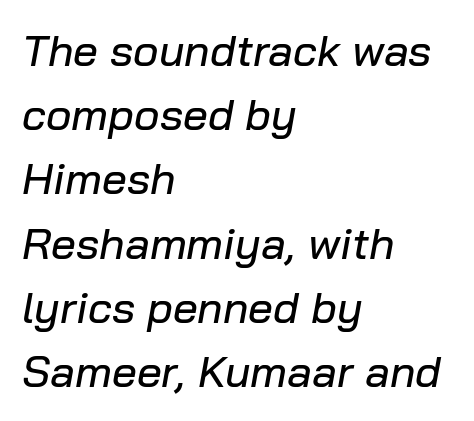
The image shows 44 px text type, italic (leaning right); set left-aligned, normal line spacing (1.46x), normal letter spacing, not underlined; low stroke contrast and a medium x-height.
